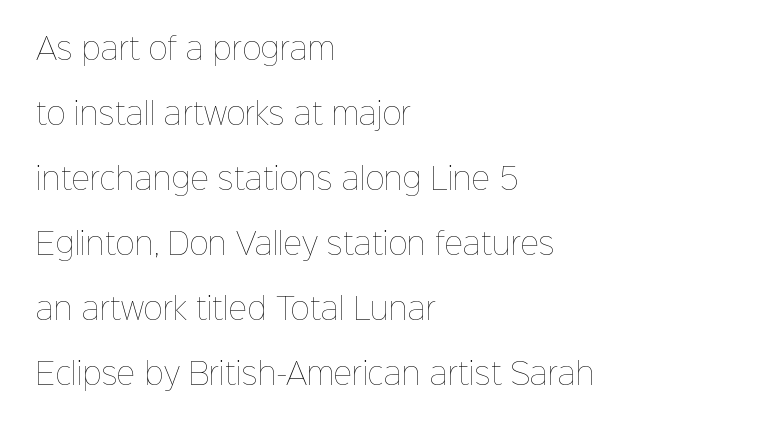
{"italic": "no", "bold": "no", "weight": "thin", "width": "normal", "stroke_contrast": "low", "x_height": "medium", "monospaced": "no", "underline": "no", "align": "left", "line_spacing": "loose", "line_spacing_ratio": 2.24, "letter_spacing": "normal", "letter_spacing_em": 0.0, "glyph_px": 29}
